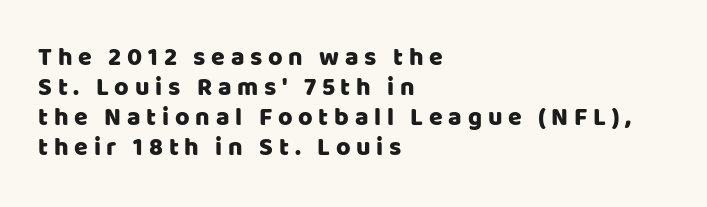
Q: Is the text italic (slanted)? A: No, it is upright.
Q: Is the text underlined? A: No.
Q: How is the paragraph aligned? A: Left-aligned.
Q: Is the spacing between letters normal or unusually wide? A: Unusually wide.
